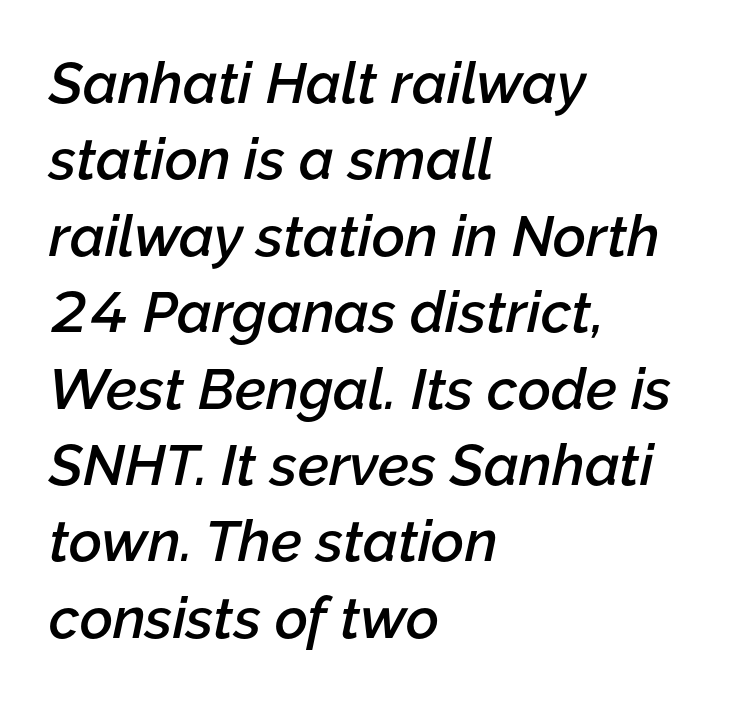
The image shows 57 px semibold type, italic (leaning right); set left-aligned, normal line spacing (1.34x), normal letter spacing, not underlined; low stroke contrast and a medium x-height.
